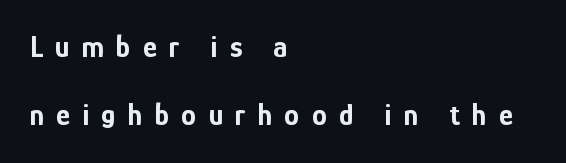
Heft: maximum for text — a bold. Leading is clearly above the norm, producing a sparse column. These lines were composed using upright roman letters. Here the designer chose a conventional face with non-uniform glyph widths. Is the letter spacing exaggerated? Yes — the characters are pushed far apart.
